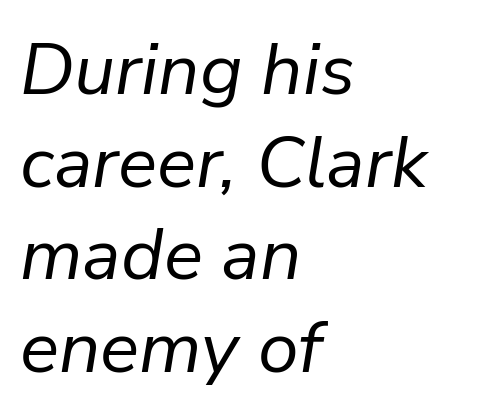
Q: Is the text bold? A: No.
Q: Is the text italic (slanted)? A: Yes, it leans right by about 9 degrees.
Q: Is the text underlined? A: No.
Q: How is the paragraph aligned? A: Left-aligned.
Q: Is the spacing between letters normal or unusually wide? A: Normal.
Q: Is the spacing between lines tight, normal or loose? A: Normal.
Q: Width (condensed, normal, or wide)? A: Normal.
Q: Stroke contrast? A: Low.
Q: x-height? A: Medium.
Q: Monospaced? A: No.
